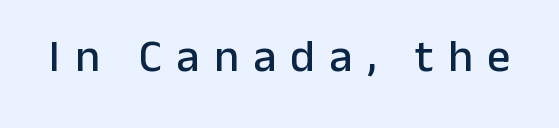
Q: Is the text italic (slanted)? A: No, it is upright.
Q: Is the typeface a serif or a sans-serif typeface? A: Sans-serif.
Q: Is the text underlined? A: No.
Q: Is the spacing between letters normal or unusually wide? A: Unusually wide.
Q: Width (condensed, normal, or wide)? A: Normal.
Q: Stroke contrast? A: Low.
Q: x-height? A: Medium.
Q: Monospaced? A: No.
